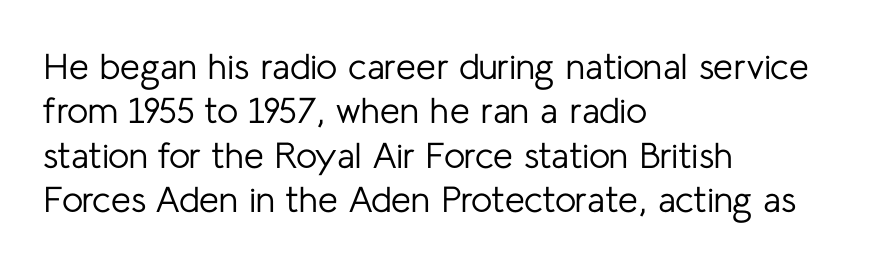
The image shows 36 px regular-weight sans-serif type, upright; set left-aligned, line spacing 1.23x, normal letter spacing, not underlined; low stroke contrast and a medium x-height.
